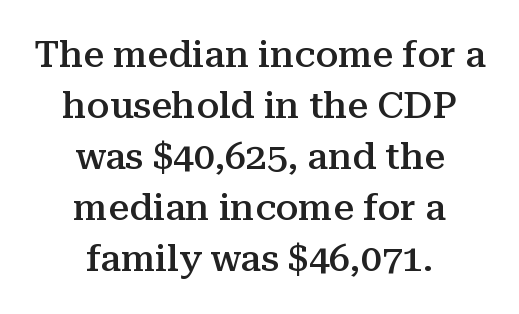
A clean baseline with only descenders dipping below it. Do the characters align in a grid? No, the font is proportional. The face used here is seriffed, in the tradition of book romans. A fair bit of extra ink — the face is semibold, not bold. Compared with typical paragraphs, the rows here are spaced about the same. Leftover space on each line is divided equally before and after the words.
